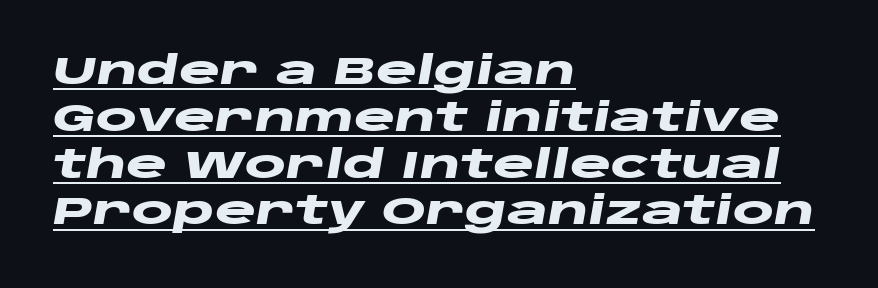
The paragraph shown leans on its left margin. The glyphs look as if they've been sheared to an angle. The characters look thick and weighty, a clear bold. The passage shown is typed in a proportional face where columns would drift. These characters rest on top of a visible drawn line.
